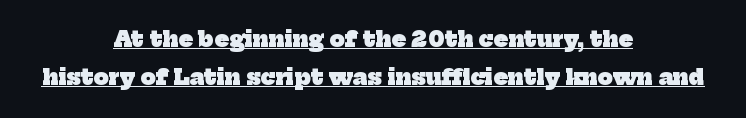
Q: Is the text bold? A: Yes.
Q: Is the text underlined? A: Yes.
Q: How is the paragraph aligned? A: Centered.
Q: Is the spacing between letters normal or unusually wide? A: Normal.
